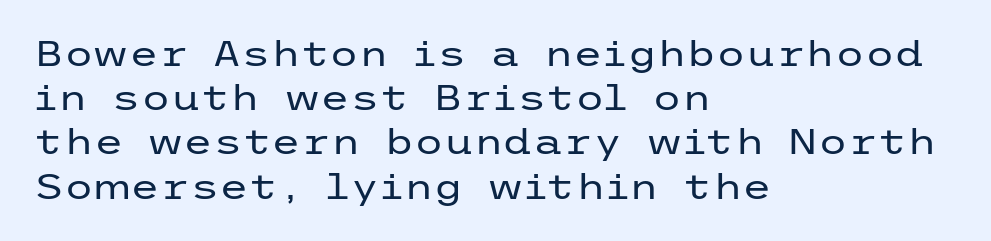
The image shows 34 px regular-weight, wide sans-serif type, upright; set left-aligned, normal line spacing (1.3x), normal letter spacing, not underlined; low stroke contrast and a medium x-height.
